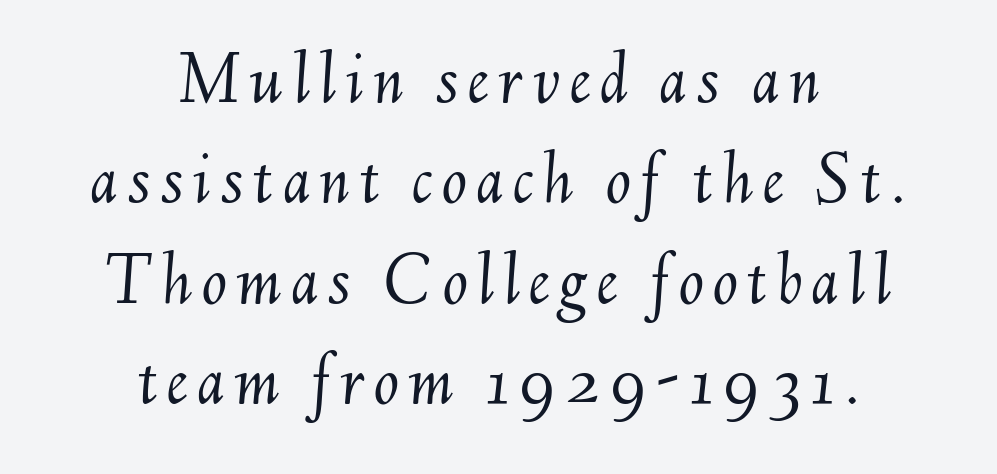
Clear beneath every line of the passage. A centered setting, common on invitations and titles, is used for this passage. Looking at the ascenders, they clearly lean. This sample has the flowing, uneven cadence of proportional lettering. No letter is thick-stroked: the sample isn't bold.
